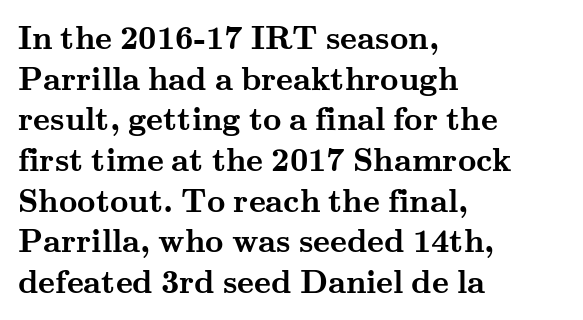
The image shows 32 px semibold, wide serif type, upright; set left-aligned, normal line spacing (1.27x), normal letter spacing, not underlined; medium stroke contrast and a small x-height.
